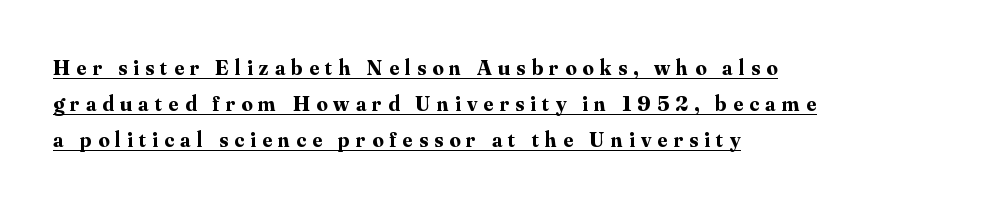
{"italic": "no", "bold": "yes", "underline": "yes", "align": "left", "line_spacing": "normal", "line_spacing_ratio": 1.64, "letter_spacing": "wide", "letter_spacing_em": 0.28, "glyph_px": 22}
